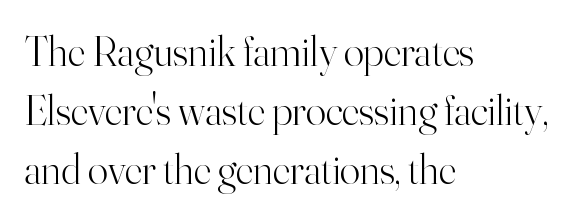
Q: Is the text bold? A: No.
Q: Is the text italic (slanted)? A: No, it is upright.
Q: Is the typeface a serif or a sans-serif typeface? A: Serif.
Q: Is the text underlined? A: No.
Q: How is the paragraph aligned? A: Left-aligned.
Q: Is the spacing between letters normal or unusually wide? A: Normal.
Q: Is the spacing between lines tight, normal or loose? A: Normal.
Q: Width (condensed, normal, or wide)? A: Normal.
Q: Stroke contrast? A: High.
Q: x-height? A: Small.
Q: Monospaced? A: No.
